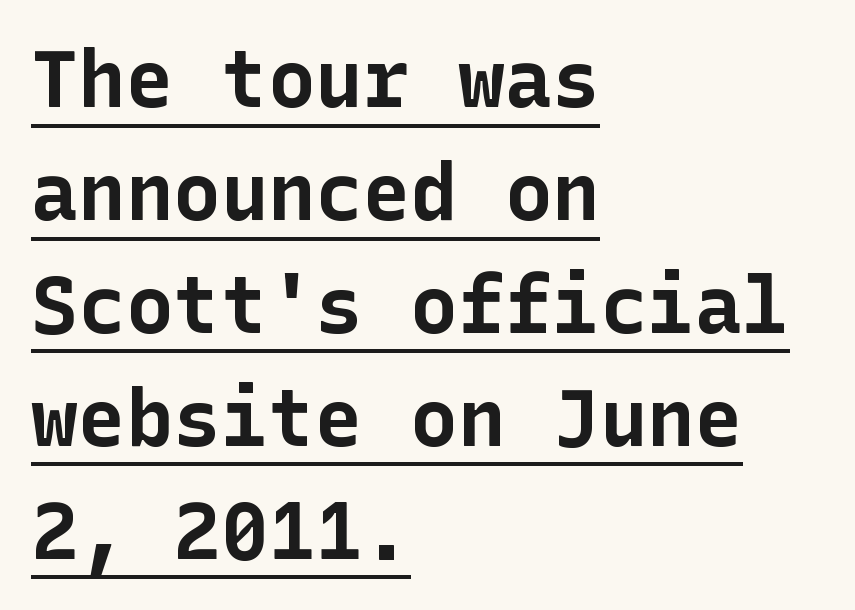
The image shows 79 px bold sans-serif type, upright; set left-aligned, normal line spacing (1.43x), normal letter spacing, underlined; low stroke contrast and a medium x-height.
